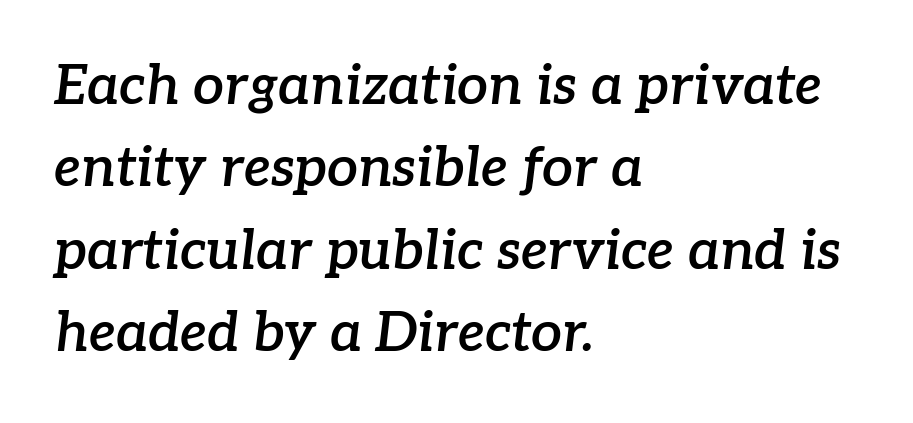
Q: Is the text bold? A: Semi-bold.
Q: Is the text italic (slanted)? A: Yes, it leans right by about 7 degrees.
Q: Is the typeface a serif or a sans-serif typeface? A: Serif.
Q: Is the text underlined? A: No.
Q: How is the paragraph aligned? A: Left-aligned.
Q: Is the spacing between letters normal or unusually wide? A: Normal.
Q: Is the spacing between lines tight, normal or loose? A: Normal.
Q: Width (condensed, normal, or wide)? A: Normal.
Q: Stroke contrast? A: Low.
Q: x-height? A: Medium.
Q: Monospaced? A: No.
